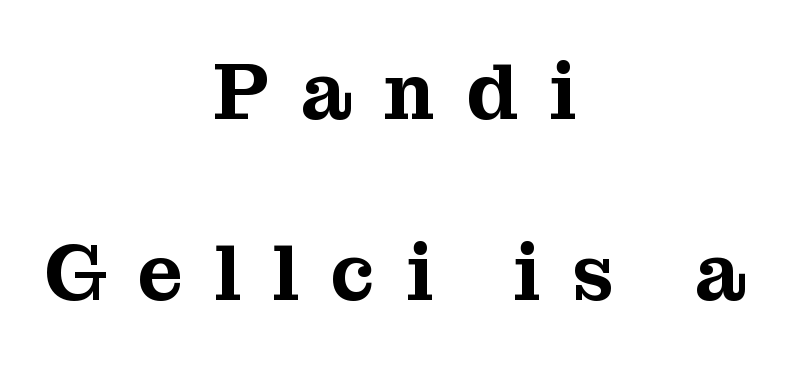
Q: Is the text italic (slanted)? A: No, it is upright.
Q: Is the typeface a serif or a sans-serif typeface? A: Serif.
Q: Is the text underlined? A: No.
Q: How is the paragraph aligned? A: Centered.
Q: Is the spacing between letters normal or unusually wide? A: Unusually wide.
Q: Is the spacing between lines tight, normal or loose? A: Loose.
Q: Width (condensed, normal, or wide)? A: Normal.
Q: Stroke contrast? A: Medium.
Q: x-height? A: Medium.
Q: Monospaced? A: No.
